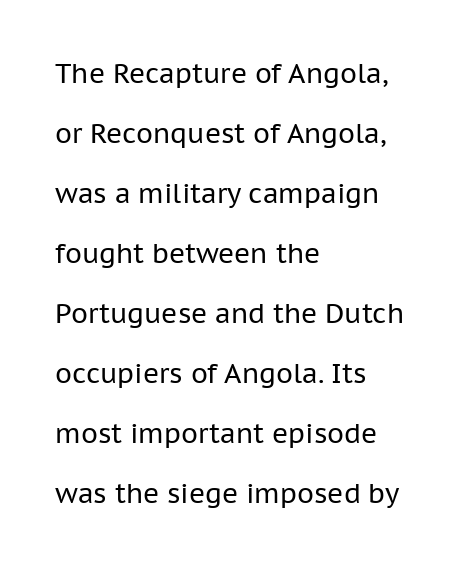
Q: Is the text bold? A: No.
Q: Is the text italic (slanted)? A: No, it is upright.
Q: Is the text underlined? A: No.
Q: How is the paragraph aligned? A: Left-aligned.
Q: Is the spacing between letters normal or unusually wide? A: Normal.
Q: Is the spacing between lines tight, normal or loose? A: Loose.
